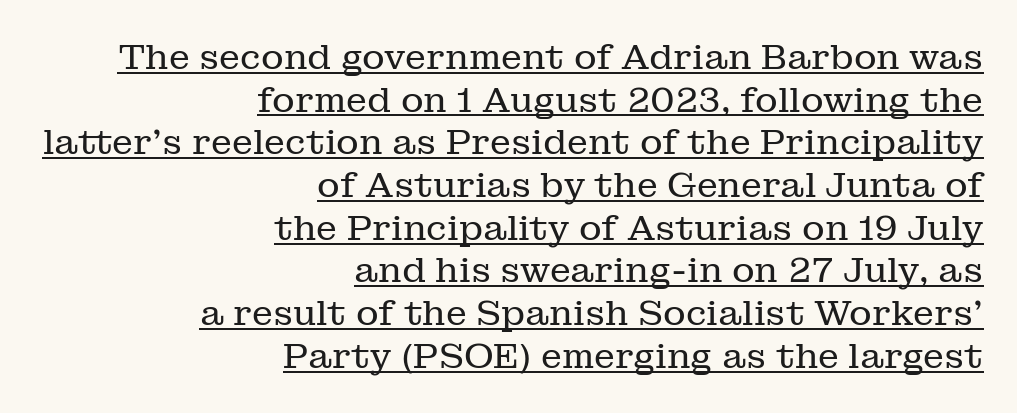
Q: Is the text bold? A: No.
Q: Is the text italic (slanted)? A: No, it is upright.
Q: Is the typeface a serif or a sans-serif typeface? A: Serif.
Q: Is the text underlined? A: Yes.
Q: How is the paragraph aligned? A: Right-aligned.
Q: Is the spacing between letters normal or unusually wide? A: Normal.
Q: Width (condensed, normal, or wide)? A: Normal.
Q: Stroke contrast? A: Low.
Q: x-height? A: Medium.
Q: Monospaced? A: No.
